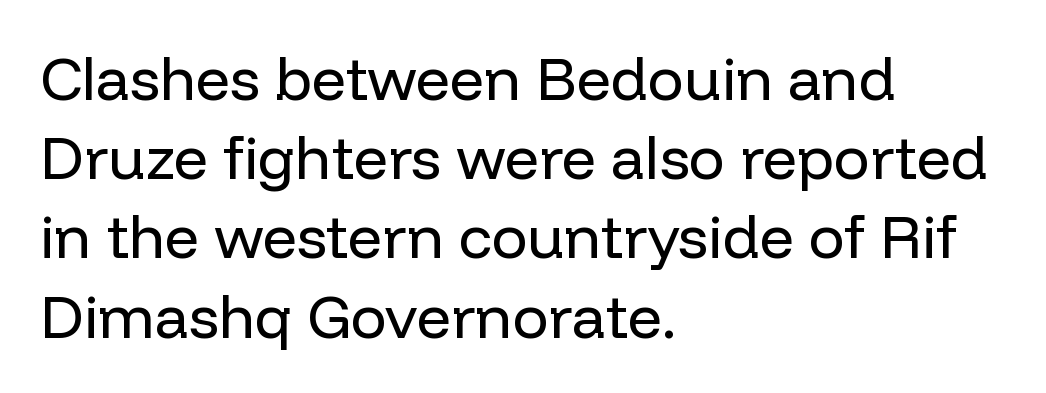
Weight: in the light-to-regular range. Each word holds together tightly as a unit, with standard inter-letter gaps. The text block is weighted toward the left margin, trailing off unevenly rightward. Quick note: not italic, upright.
